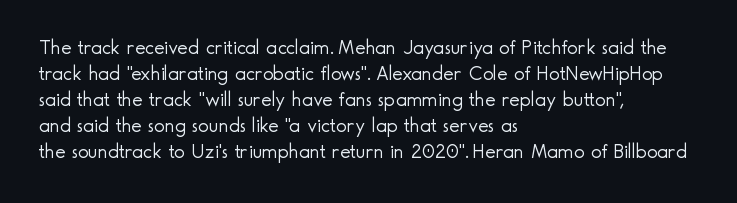
Where is the straight margin? On the left. This sample keeps an unexceptional amount of space between lines. The typesetting does not lean heavy: it is not bold. The gaps between neighbouring characters are ordinary and unremarkable. A clean baseline with only descenders dipping below it.
